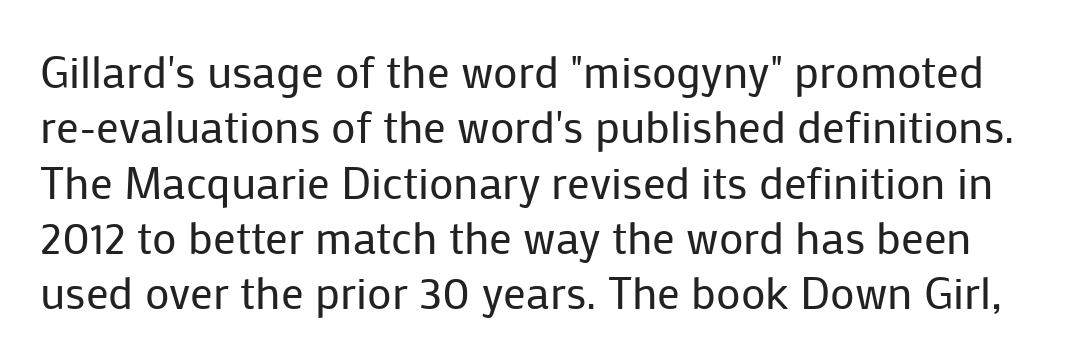
{"serif": "no", "italic": "no", "bold": "no", "weight": "regular", "width": "normal", "stroke_contrast": "low", "x_height": "medium", "monospaced": "no", "underline": "no", "line_spacing_ratio": 1.23, "letter_spacing": "normal", "letter_spacing_em": 0.0, "glyph_px": 45}
